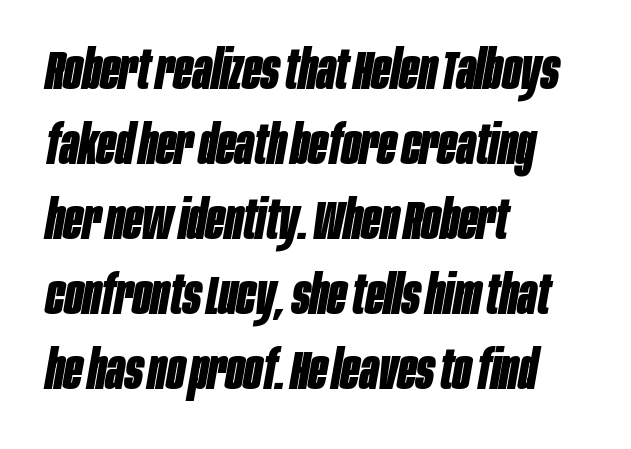
Q: Is the text bold? A: Yes.
Q: Is the text italic (slanted)? A: Yes, it leans right by about 10 degrees.
Q: Is the text underlined? A: No.
Q: How is the paragraph aligned? A: Left-aligned.
Q: Is the spacing between letters normal or unusually wide? A: Normal.
Q: Is the spacing between lines tight, normal or loose? A: Normal.
Q: Width (condensed, normal, or wide)? A: Condensed.
Q: Stroke contrast? A: Low.
Q: x-height? A: Large.
Q: Monospaced? A: No.
